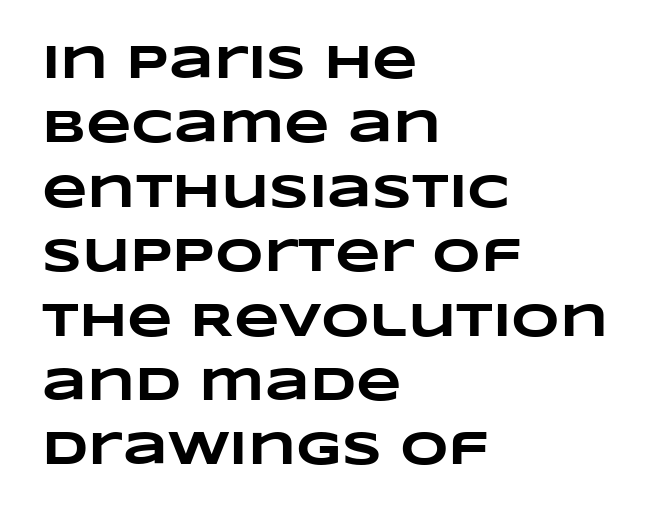
The image shows 47 px heavy, wide type; set left-aligned, normal line spacing (1.37x), normal letter spacing, not underlined; low stroke contrast and a large x-height.
